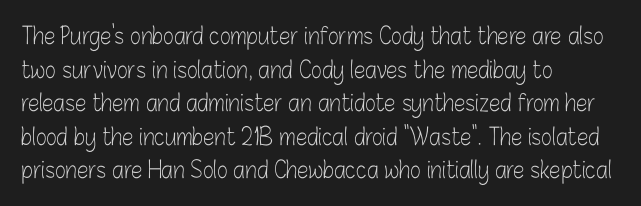
The image shows 23 px text type, upright; set left-aligned, normal line spacing (1.46x), normal letter spacing, not underlined.
